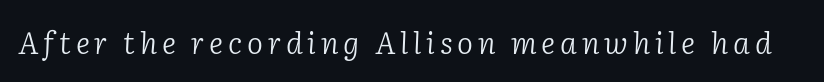
Q: Is the text bold? A: No.
Q: Is the text italic (slanted)? A: Yes, it leans right by about 2 degrees.
Q: Is the typeface a serif or a sans-serif typeface? A: Serif.
Q: Is the text underlined? A: No.
Q: Width (condensed, normal, or wide)? A: Normal.
Q: Stroke contrast? A: Low.
Q: x-height? A: Medium.
Q: Monospaced? A: No.
